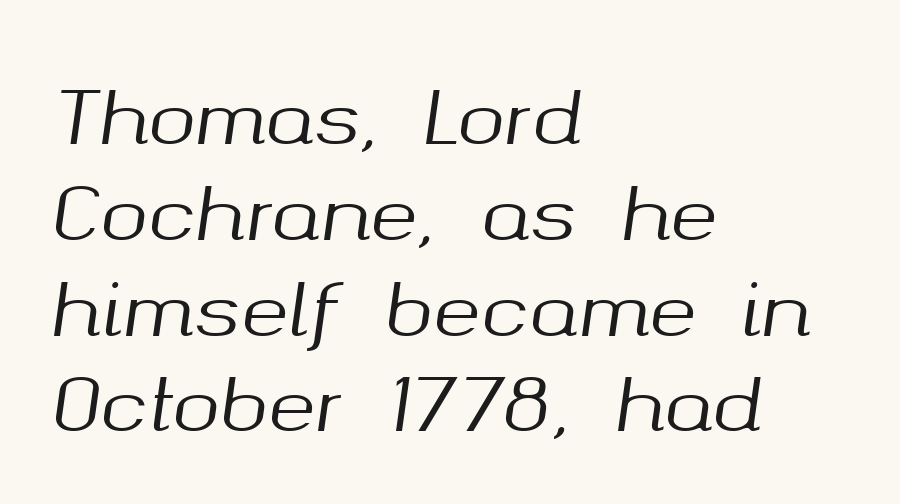
Q: Is the text italic (slanted)? A: Yes, it leans right by about 8 degrees.
Q: Is the text underlined? A: No.
Q: How is the paragraph aligned? A: Left-aligned.
Q: Is the spacing between letters normal or unusually wide? A: Normal.
Q: Is the spacing between lines tight, normal or loose? A: Normal.
Q: Width (condensed, normal, or wide)? A: Normal.
Q: Stroke contrast? A: Medium.
Q: x-height? A: Medium.
Q: Monospaced? A: No.
